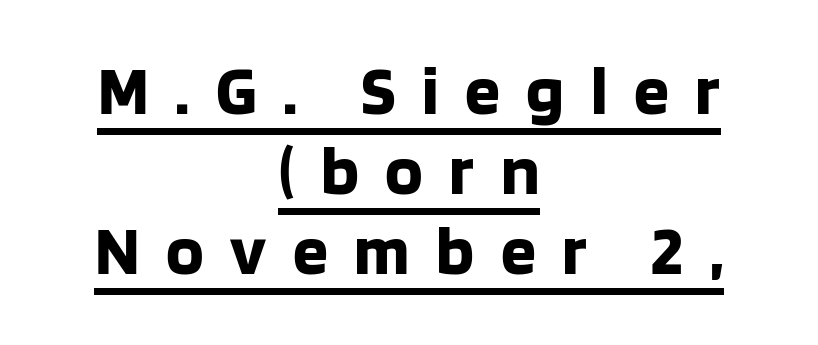
How heavy is the stroke? Heavy — this is a bold. Type style note: lacks serifs. Posture: upright roman. The letters are spread apart with noticeably loose tracking. The rag falls on both sides of this text block equally. Looks like someone drew a line under every word here.
